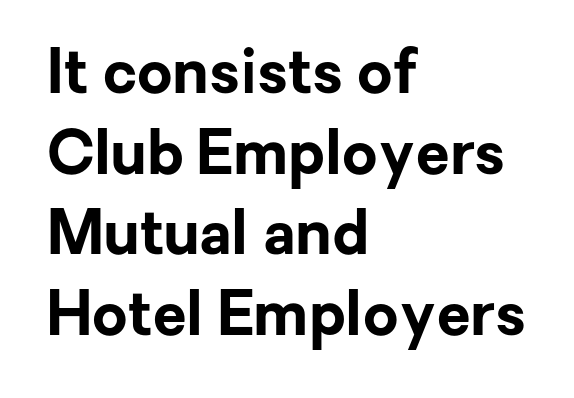
{"serif": "no", "italic": "no", "bold": "yes", "weight": "bold", "width": "normal", "stroke_contrast": "low", "x_height": "medium", "monospaced": "no", "underline": "no", "align": "left", "line_spacing": "normal", "line_spacing_ratio": 1.32, "letter_spacing": "normal", "letter_spacing_em": 0.0, "glyph_px": 61}
